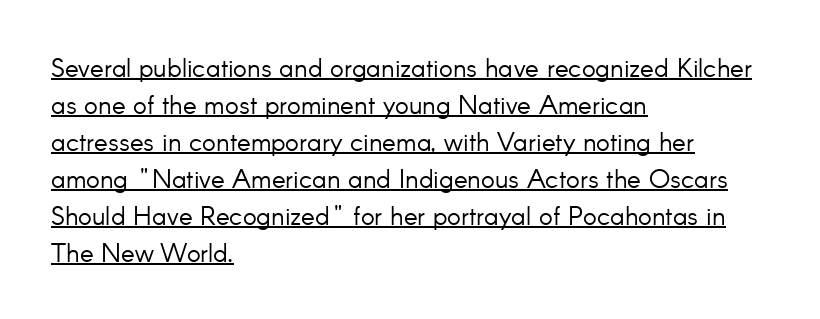
The image shows 26 px text type, upright; set left-aligned, normal line spacing (1.42x), normal letter spacing, underlined.
